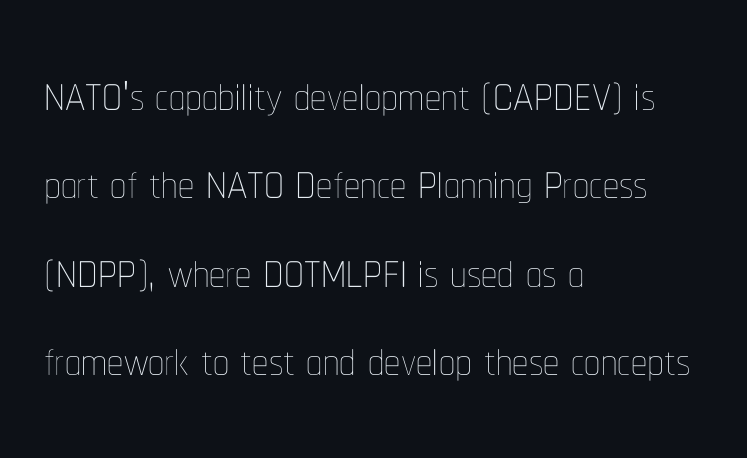
{"italic": "no", "bold": "no", "weight": "thin", "width": "condensed", "stroke_contrast": "low", "x_height": "medium", "monospaced": "no", "underline": "no", "align": "left", "line_spacing": "normal", "line_spacing_ratio": 1.38, "letter_spacing": "normal", "letter_spacing_em": 0.0, "glyph_px": 64}
